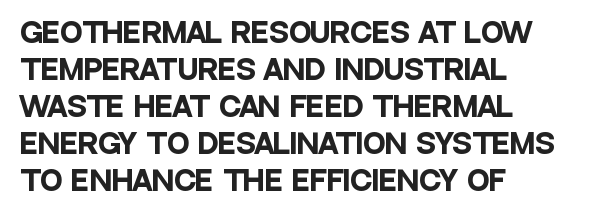
The image shows 27 px bold type, upright; set left-aligned, normal line spacing (1.37x), normal letter spacing, not underlined.
